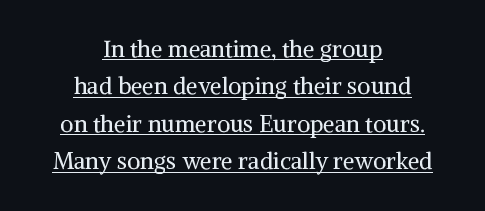
The image shows 23 px text type, upright; set centered, normal line spacing (1.63x), normal letter spacing, underlined.
